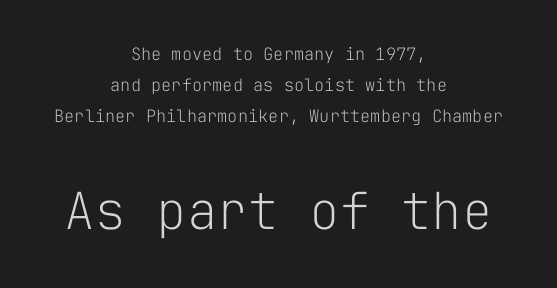
Q: Is the text bold? A: No.
Q: Is the text italic (slanted)? A: No, it is upright.
Q: Is the typeface a serif or a sans-serif typeface? A: Sans-serif.
Q: Is the text underlined? A: No.
Q: How is the paragraph aligned? A: Centered.
Q: Is the spacing between letters normal or unusually wide? A: Normal.
Q: Which block of text is set in a larger size, the first (top) or the second (bottom)? A: The second (bottom) one.
Q: Width (condensed, normal, or wide)? A: Normal.
Q: Stroke contrast? A: Low.
Q: x-height? A: Medium.
Q: Monospaced? A: Yes.
